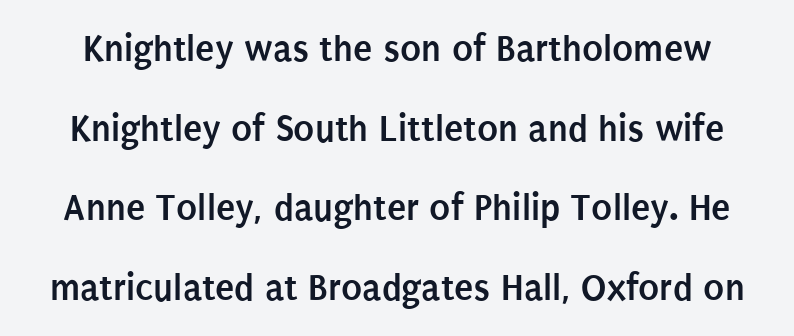
The image shows 39 px semibold, condensed sans-serif type, upright; set loose line spacing (2.04x), normal letter spacing, not underlined; low stroke contrast and a large x-height.
